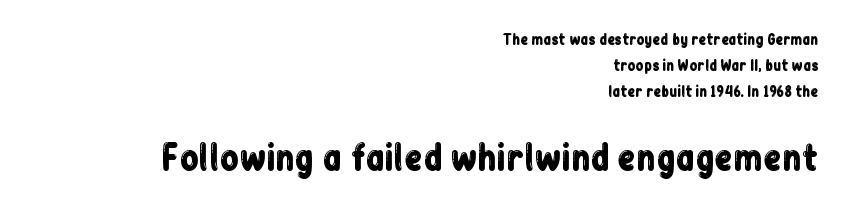
Q: Is the text italic (slanted)? A: No, it is upright.
Q: Is the typeface a serif or a sans-serif typeface? A: Sans-serif.
Q: Is the text underlined? A: No.
Q: How is the paragraph aligned? A: Right-aligned.
Q: Is the spacing between letters normal or unusually wide? A: Normal.
Q: Which block of text is set in a larger size, the first (top) or the second (bottom)? A: The second (bottom) one.
Q: Width (condensed, normal, or wide)? A: Condensed.
Q: Stroke contrast? A: Low.
Q: x-height? A: Medium.
Q: Monospaced? A: No.
